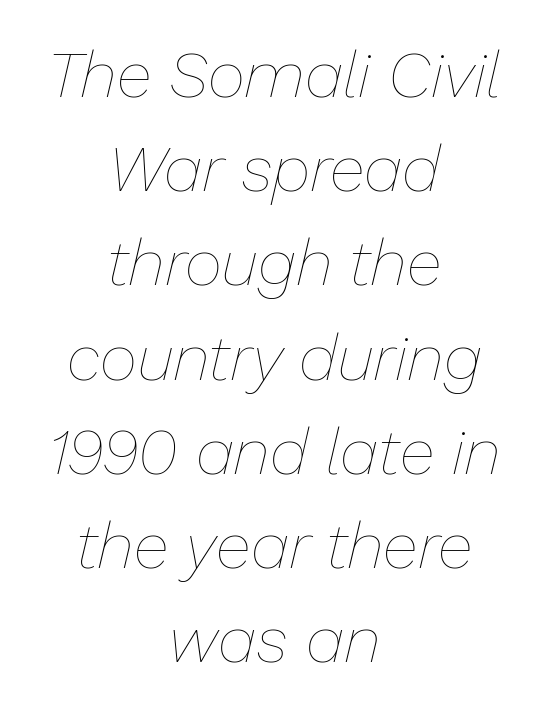
Think of a printed novel: that variable character pitch is what you see here. Standard letterfit; no display-style spreading of the glyphs. The face used here has a pronounced slope to its letters. Neither beginnings nor endings align; midpoints do. Check the space under the baseline: it is left empty. Heaviness? Minimal to ordinary, like unemphasized prose.
